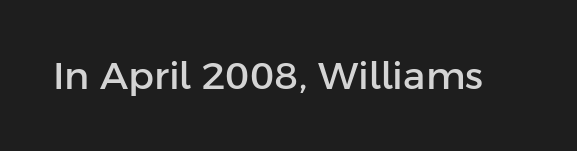
Q: Is the text italic (slanted)? A: No, it is upright.
Q: Is the typeface a serif or a sans-serif typeface? A: Sans-serif.
Q: Is the text underlined? A: No.
Q: Is the spacing between letters normal or unusually wide? A: Normal.
Q: Width (condensed, normal, or wide)? A: Normal.
Q: Stroke contrast? A: Low.
Q: x-height? A: Medium.
Q: Monospaced? A: No.
